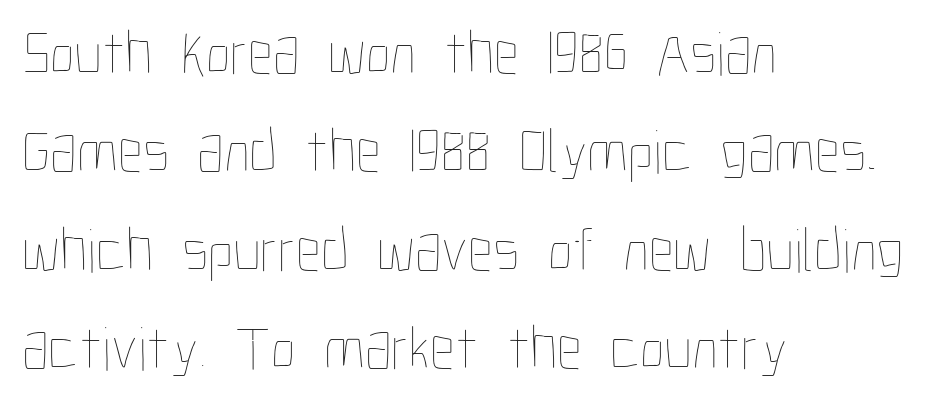
{"italic": "no", "bold": "no", "weight": "thin", "width": "condensed", "stroke_contrast": "low", "x_height": "medium", "monospaced": "no", "underline": "no", "align": "left", "line_spacing": "normal", "line_spacing_ratio": 1.56, "letter_spacing": "normal", "letter_spacing_em": 0.0, "glyph_px": 63}
